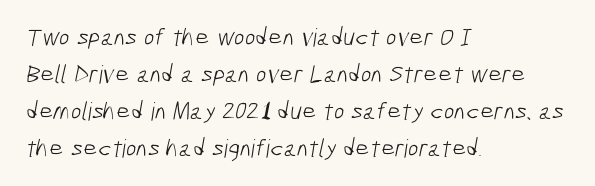
Q: Is the text bold? A: No.
Q: Is the text underlined? A: No.
Q: How is the paragraph aligned? A: Left-aligned.
Q: Is the spacing between letters normal or unusually wide? A: Normal.
Q: Is the spacing between lines tight, normal or loose? A: Normal.
